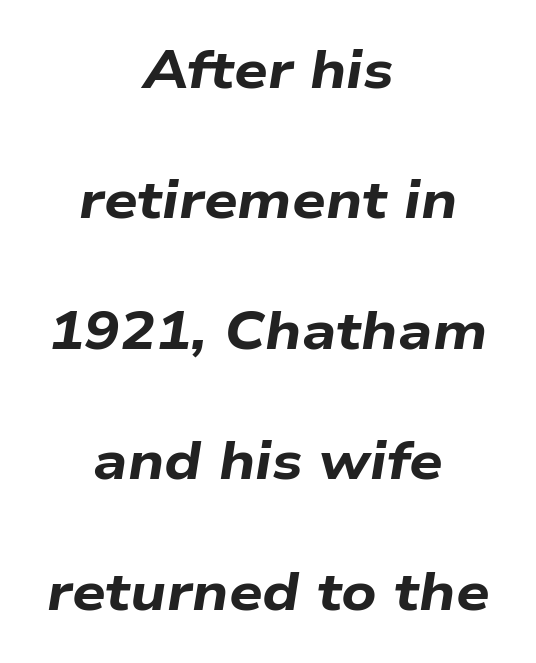
{"italic": "yes", "lean": "right", "slant_degrees": 9, "bold": "yes", "weight": "bold", "width": "wide", "stroke_contrast": "low", "x_height": "medium", "monospaced": "no", "underline": "no", "align": "center", "line_spacing": "loose", "line_spacing_ratio": 2.46, "letter_spacing": "normal", "letter_spacing_em": 0.0, "glyph_px": 53}
